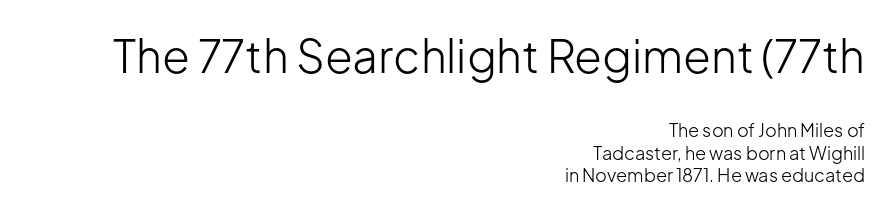
{"serif": "no", "italic": "no", "bold": "no", "weight": "light", "width": "normal", "stroke_contrast": "low", "x_height": "medium", "monospaced": "no", "underline": "no", "align": "right", "line_spacing": "normal", "line_spacing_ratio": 1.25, "letter_spacing": "normal", "letter_spacing_em": 0.0, "larger_block": "first", "size_ratio": 2.5, "glyph_px": 45}
